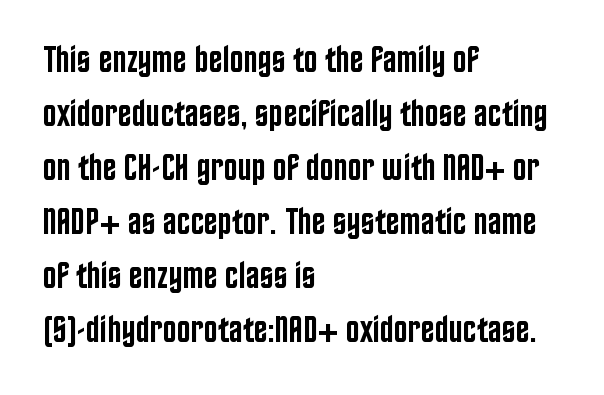
The rows are spaced the way most documents space them. Each line starts at the same left margin while the right side varies. Stroke thickness is moderately raised; the sample reads as semibold. Spacing verdict: proportional, widths tailored to each character. Stroke terminals: plain, sans-serif.
